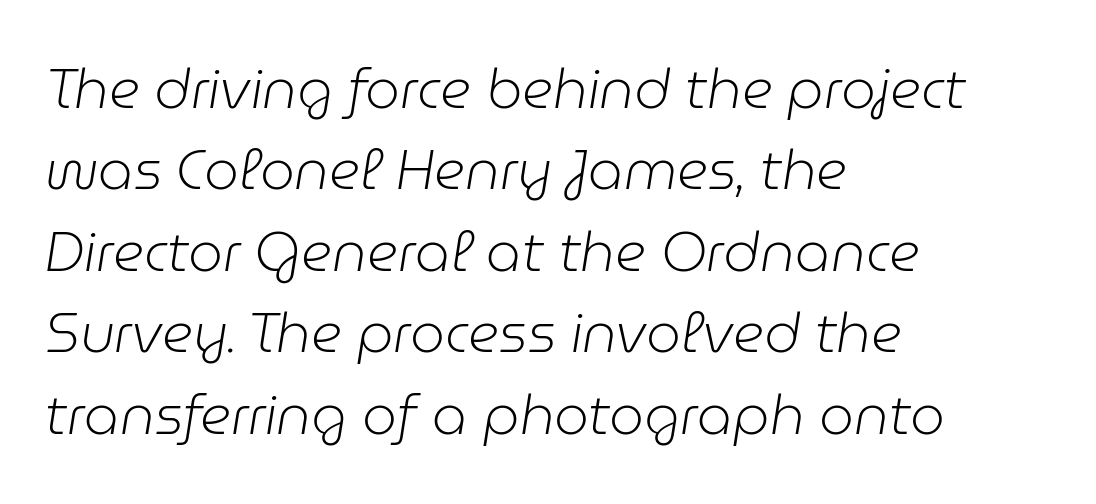
{"italic": "yes", "lean": "right", "slant_degrees": 9, "bold": "no", "weight": "light", "width": "normal", "stroke_contrast": "low", "x_height": "medium", "monospaced": "no", "underline": "no", "align": "left", "line_spacing": "normal", "line_spacing_ratio": 1.48, "letter_spacing": "normal", "letter_spacing_em": 0.0, "glyph_px": 55}
